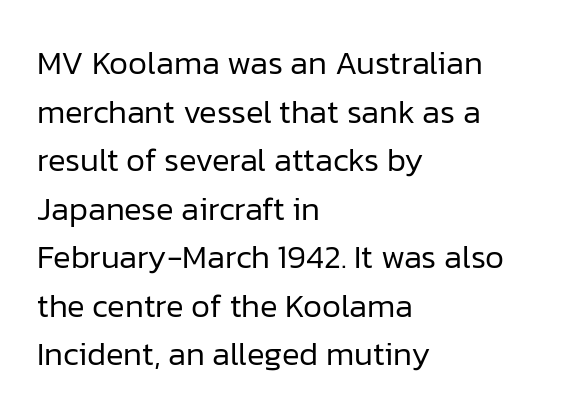
You can tell it's not italic because the verticals are truly vertical. On a weight scale, this lands at 450 or below. This rendering leaves character spacing at its baseline value. The letters advance in unequal steps, a hallmark of proportional type. Does the leading feel generous? No, just average.
